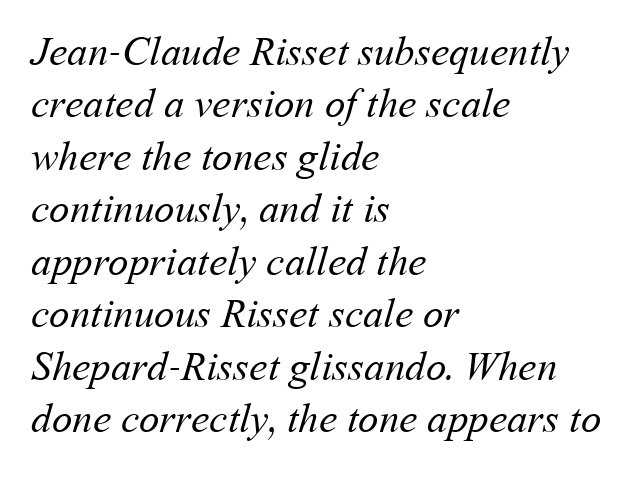
Q: Is the text bold? A: No.
Q: Is the text underlined? A: No.
Q: How is the paragraph aligned? A: Left-aligned.
Q: Is the spacing between letters normal or unusually wide? A: Normal.
Q: Is the spacing between lines tight, normal or loose? A: Normal.
Q: Width (condensed, normal, or wide)? A: Normal.
Q: Stroke contrast? A: Medium.
Q: x-height? A: Medium.
Q: Monospaced? A: No.
